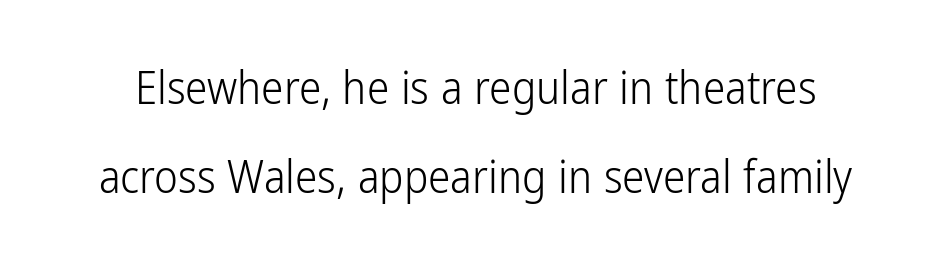
In terms of letterform style, serifs are entirely absent. These lines stand farther apart than default settings would place them. Varying glyph widths throughout — classic text-font behaviour. The characters are drawn with everyday or finer stroke widths.
